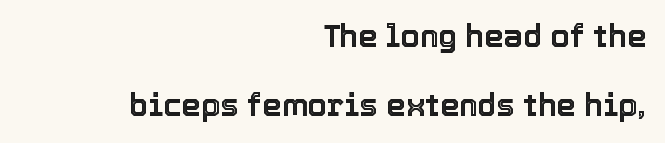
Q: Is the text italic (slanted)? A: No, it is upright.
Q: Is the text underlined? A: No.
Q: How is the paragraph aligned? A: Right-aligned.
Q: Is the spacing between letters normal or unusually wide? A: Normal.
Q: Is the spacing between lines tight, normal or loose? A: Loose.
Q: Width (condensed, normal, or wide)? A: Normal.
Q: x-height? A: Medium.
Q: Monospaced? A: No.
